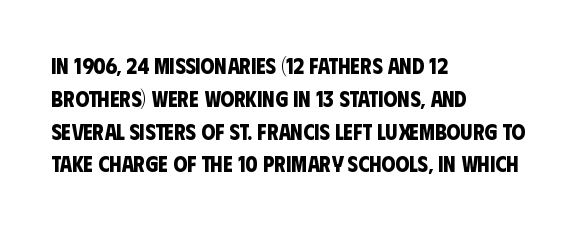
The image shows 22 px bold type; set left-aligned, normal line spacing (1.49x), normal letter spacing, not underlined.
